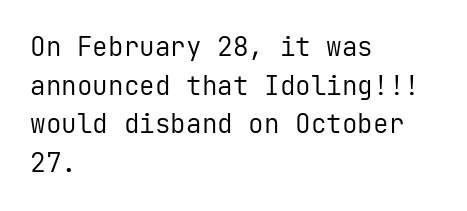
{"italic": "no", "bold": "no", "underline": "no", "align": "left", "line_spacing": "normal", "line_spacing_ratio": 1.49, "letter_spacing": "normal", "letter_spacing_em": 0.0, "glyph_px": 26}
